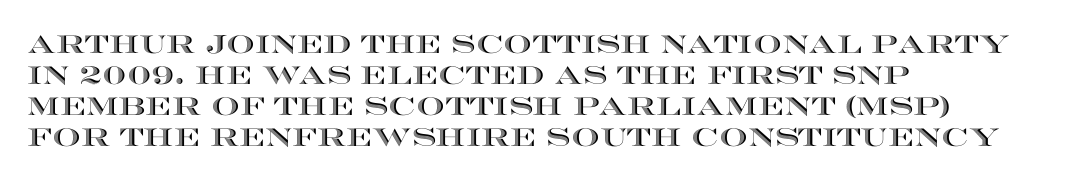
Q: Is the text italic (slanted)? A: No, it is upright.
Q: Is the text underlined? A: No.
Q: How is the paragraph aligned? A: Left-aligned.
Q: Is the spacing between letters normal or unusually wide? A: Normal.
